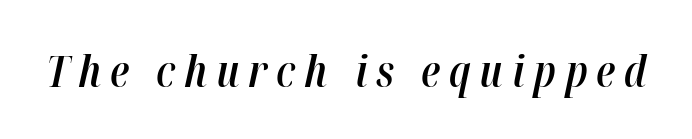
Each glyph is drawn with semibold strokes, heavier than normal yet not fully bold. The specimen reads as italic at a glance. Spacing verdict: proportional, widths tailored to each character. The face used here is rendered with a markedly widened letterfit. The words here are not underlined.
